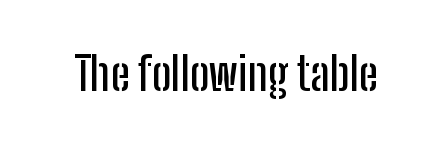
Underlining? Definitely not there. Each word holds together tightly as a unit, with standard inter-letter gaps. Spacing verdict: proportional, widths tailored to each character. The typography opts for an upright posture over an oblique one. Typographically, this falls in the sans-serif category.
